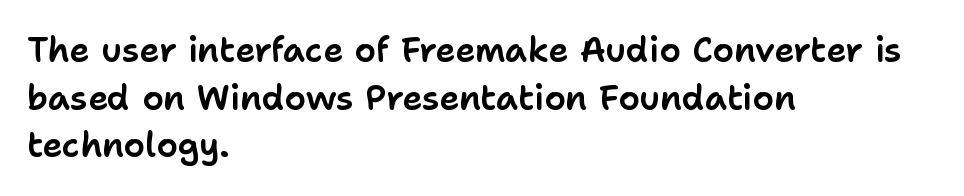
How would I describe the line gaps? Plain and ordinary. Think of a printed novel: that variable character pitch is what you see here. Does the type have serifs? No, each stem ends abruptly. Nobody drew a line under any word here.
